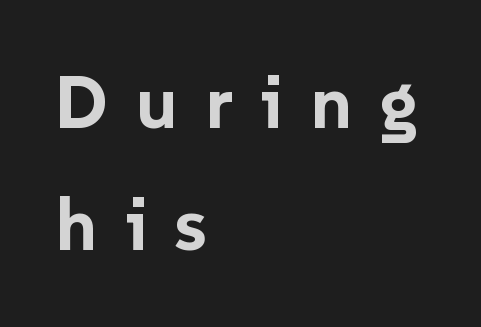
{"serif": "no", "italic": "no", "bold": "yes", "weight": "bold", "width": "normal", "stroke_contrast": "low", "x_height": "medium", "monospaced": "no", "underline": "no", "align": "left", "line_spacing": "normal", "line_spacing_ratio": 1.65, "letter_spacing": "wide", "letter_spacing_em": 0.37, "glyph_px": 74}
